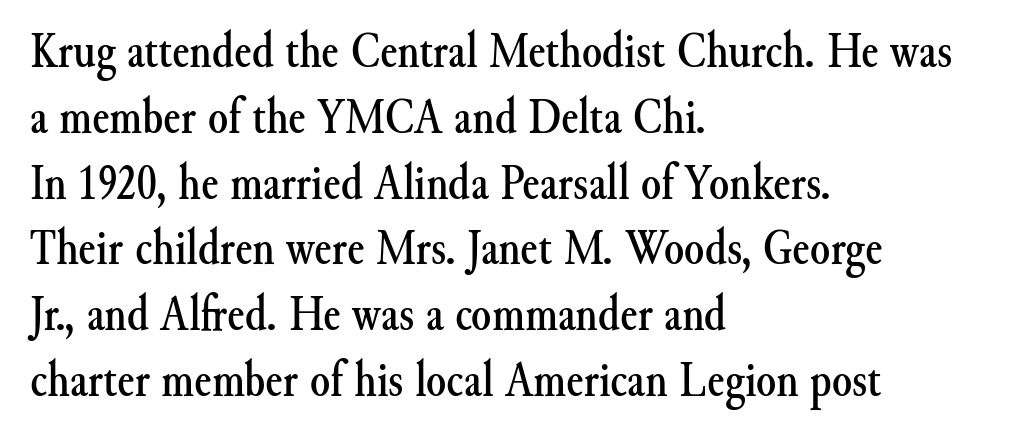
The image shows 51 px serif type, upright; set left-aligned, normal line spacing (1.29x), normal letter spacing, not underlined; medium stroke contrast and a small x-height.
